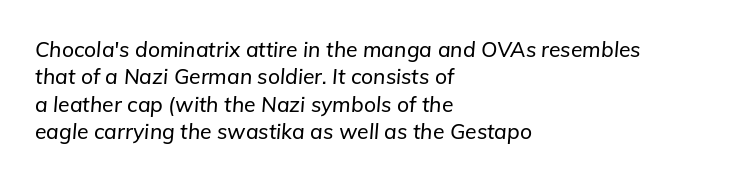
Q: Is the text italic (slanted)? A: Yes, it leans right by about 5 degrees.
Q: Is the text underlined? A: No.
Q: How is the paragraph aligned? A: Left-aligned.
Q: Is the spacing between letters normal or unusually wide? A: Normal.
Q: Is the spacing between lines tight, normal or loose? A: Normal.
